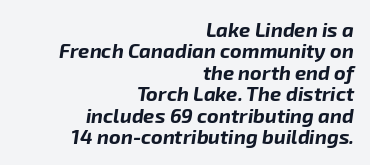
{"italic": "yes", "lean": "right", "slant_degrees": 8, "bold": "yes", "underline": "no", "align": "right", "line_spacing": "tight", "line_spacing_ratio": 1.07, "letter_spacing": "normal", "letter_spacing_em": 0.0, "glyph_px": 20}
